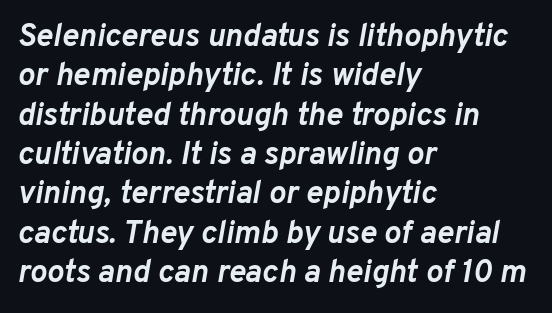
{"italic": "yes", "lean": "right", "slant_degrees": 10, "bold": "yes", "weight": "semibold", "width": "normal", "stroke_contrast": "low", "x_height": "medium", "monospaced": "no", "underline": "no", "align": "left", "line_spacing_ratio": 1.23, "letter_spacing": "normal", "letter_spacing_em": 0.0, "glyph_px": 32}
